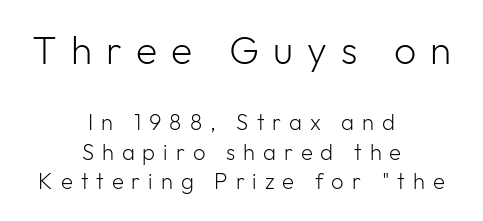
Q: Is the text bold? A: No.
Q: Is the text italic (slanted)? A: No, it is upright.
Q: Is the typeface a serif or a sans-serif typeface? A: Sans-serif.
Q: Is the text underlined? A: No.
Q: How is the paragraph aligned? A: Centered.
Q: Is the spacing between letters normal or unusually wide? A: Unusually wide.
Q: Is the spacing between lines tight, normal or loose? A: Normal.
Q: Which block of text is set in a larger size, the first (top) or the second (bottom)? A: The first (top) one.
Q: Width (condensed, normal, or wide)? A: Normal.
Q: Stroke contrast? A: Low.
Q: x-height? A: Medium.
Q: Monospaced? A: No.
